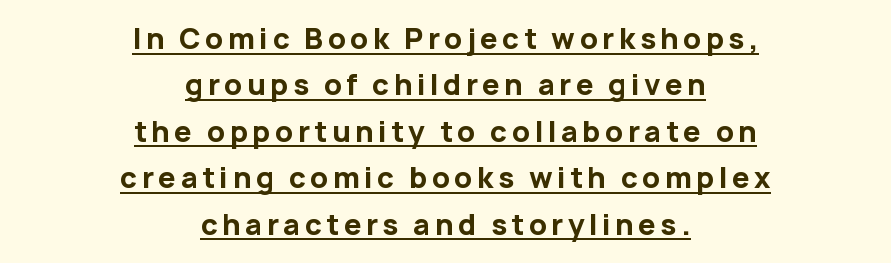
These lines carry a lot of weight — the face is fully bold. In terms of leading, this rendering sits right in the middle. Font category for this specimen: sans-serif. Every stem runs plumb, perpendicular to the baseline.
